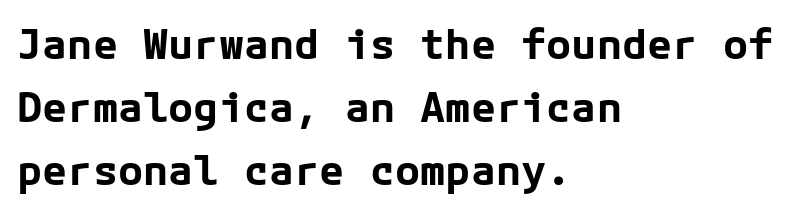
{"serif": "no", "italic": "no", "bold": "yes", "weight": "bold", "width": "normal", "stroke_contrast": "low", "x_height": "medium", "underline": "no", "align": "left", "line_spacing": "normal", "line_spacing_ratio": 1.5, "letter_spacing": "normal", "letter_spacing_em": 0.0, "glyph_px": 42}
